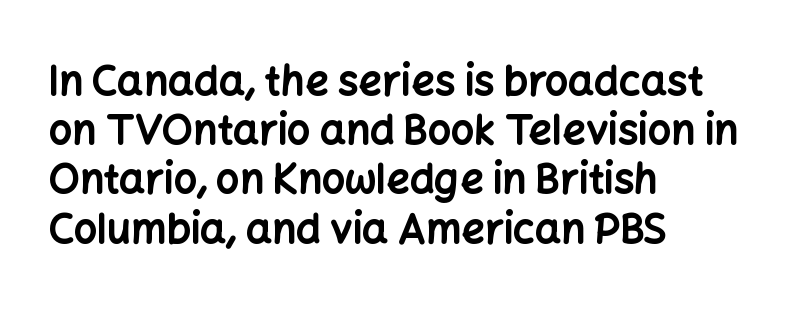
Horizontally, the lines are justified to the leading edge only. Descender tails drop into unmarked territory. The letterforms sit shoulder to shoulder at normal distance. The letters advance in unequal steps, a hallmark of proportional type. This is roman type, the default non-slanted kind.
